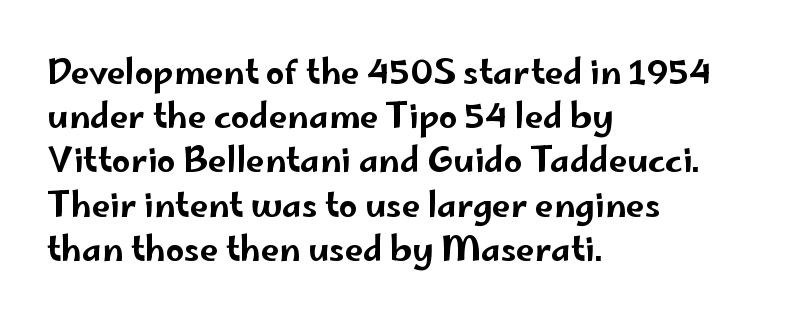
{"serif": "no", "italic": "no", "width": "wide", "stroke_contrast": "low", "x_height": "small", "monospaced": "no", "underline": "no", "align": "left", "line_spacing": "normal", "line_spacing_ratio": 1.34, "letter_spacing": "normal", "letter_spacing_em": 0.0, "glyph_px": 33}
